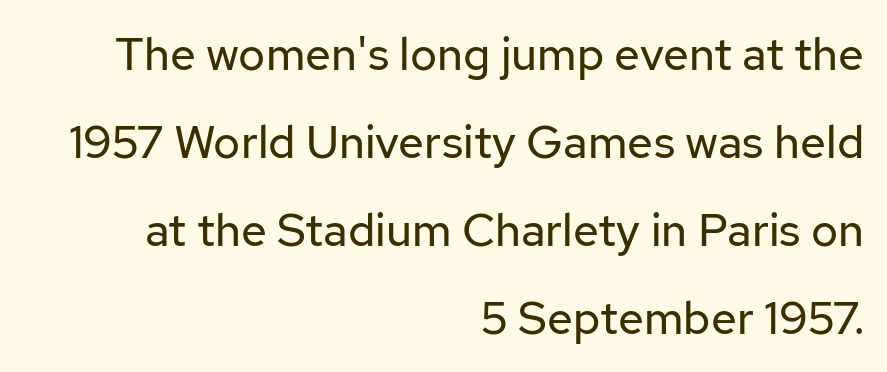
In terms of letterspacing, this is plain default setting. Proportional: the letters do not fall into vertical columns. What's the leading like? Stretched, with rows far apart. Underlining? Definitely not there.
